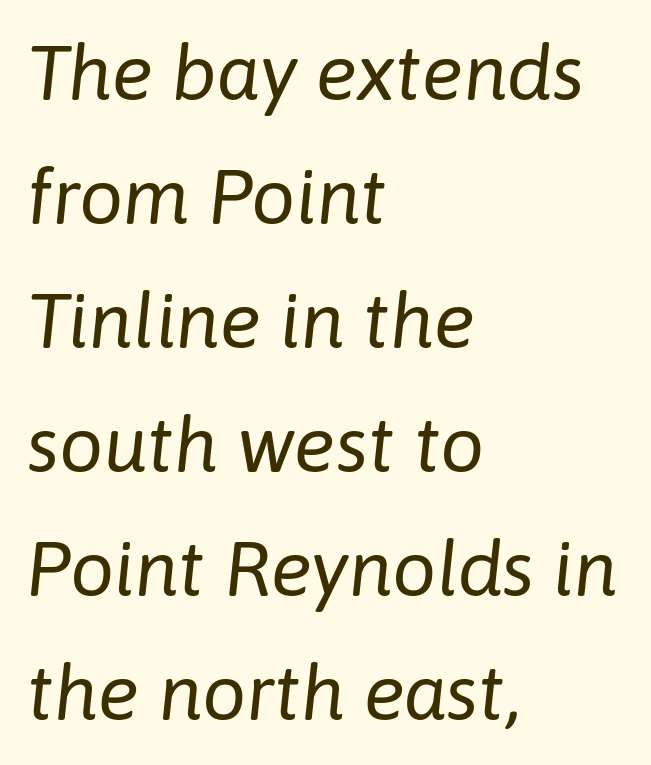
{"italic": "yes", "lean": "right", "slant_degrees": 6, "bold": "no", "weight": "regular", "width": "normal", "stroke_contrast": "low", "x_height": "medium", "monospaced": "no", "underline": "no", "align": "left", "line_spacing": "normal", "line_spacing_ratio": 1.59, "letter_spacing": "normal", "letter_spacing_em": 0.0, "glyph_px": 78}
